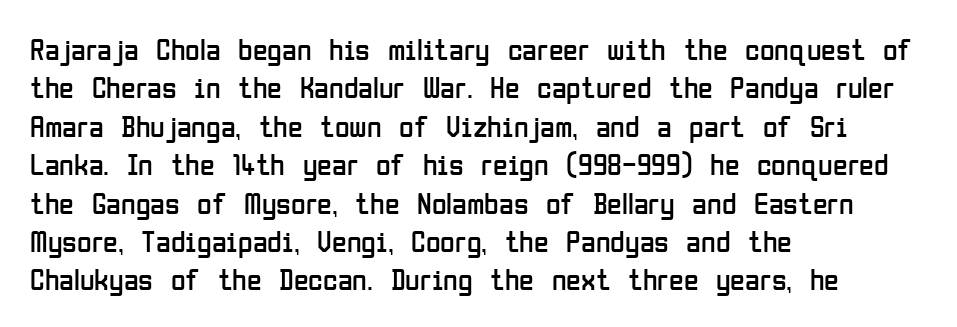
Q: Is the text bold? A: No.
Q: Is the text italic (slanted)? A: No, it is upright.
Q: Is the typeface a serif or a sans-serif typeface? A: Sans-serif.
Q: Is the text underlined? A: No.
Q: How is the paragraph aligned? A: Left-aligned.
Q: Is the spacing between letters normal or unusually wide? A: Normal.
Q: Is the spacing between lines tight, normal or loose? A: Normal.
Q: Width (condensed, normal, or wide)? A: Condensed.
Q: Stroke contrast? A: Low.
Q: x-height? A: Medium.
Q: Monospaced? A: No.
